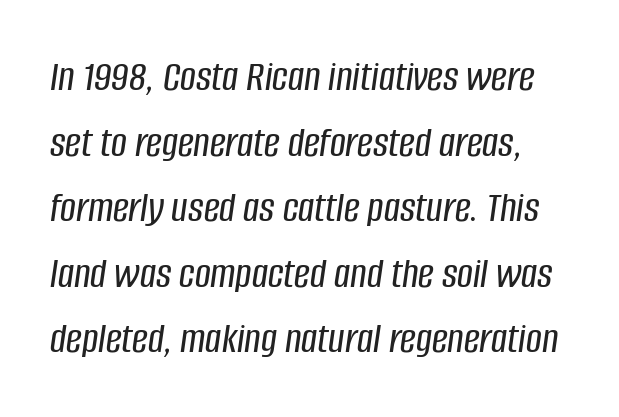
The block of text has a typical density, with ordinary space between rows. Every character sits at an angle, as italics do. Quick note: underline off. Inter-character spacing is left at the font's built-in metrics.
